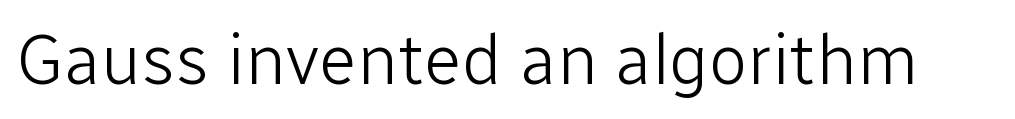
The image shows 71 px light sans-serif type, upright; set normal letter spacing, not underlined; low stroke contrast and a medium x-height.
